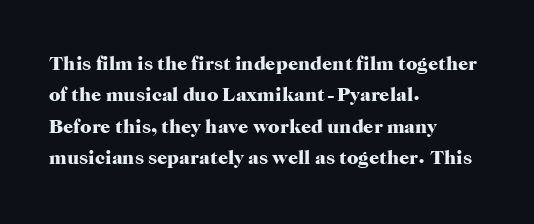
Ascenders rise straight up at ninety degrees. Just letters on the line, the space beneath them empty. Normally led — the rows are evenly, conventionally spaced. Here the glyphs are tracked normally, forming tight word shapes. The characters look thick and weighty, a clear bold.
